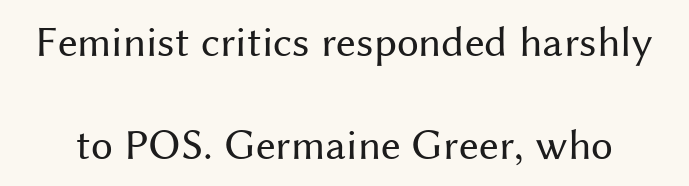
Q: Is the text bold? A: No.
Q: Is the text italic (slanted)? A: No, it is upright.
Q: Is the typeface a serif or a sans-serif typeface? A: Sans-serif.
Q: Is the text underlined? A: No.
Q: Is the spacing between letters normal or unusually wide? A: Normal.
Q: Is the spacing between lines tight, normal or loose? A: Loose.
Q: Width (condensed, normal, or wide)? A: Normal.
Q: Stroke contrast? A: Medium.
Q: x-height? A: Medium.
Q: Monospaced? A: No.
